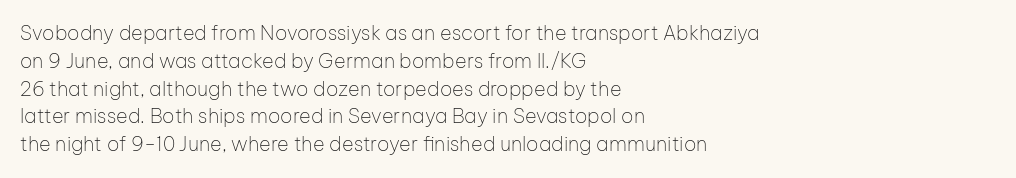
{"italic": "no", "bold": "no", "underline": "no", "align": "left", "line_spacing": "normal", "line_spacing_ratio": 1.39, "letter_spacing": "normal", "letter_spacing_em": 0.0, "glyph_px": 20}
